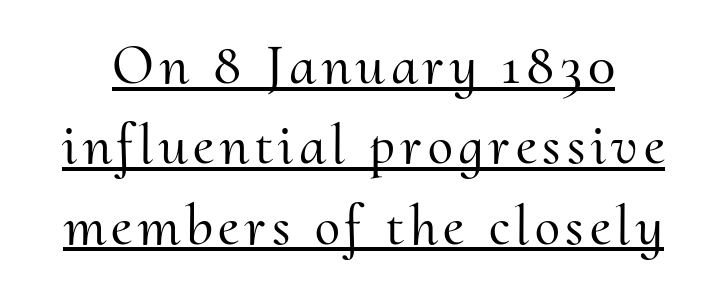
The image shows 57 px serif type, upright; set normal line spacing (1.41x), underlined; medium stroke contrast and a small x-height.
